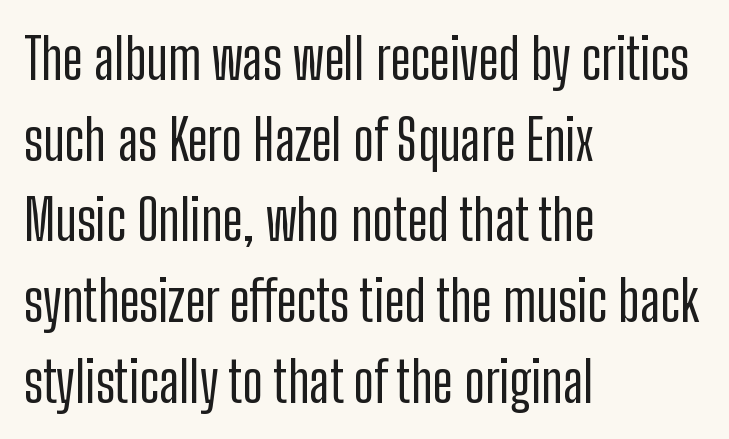
Q: Is the text italic (slanted)? A: No, it is upright.
Q: Is the typeface a serif or a sans-serif typeface? A: Sans-serif.
Q: Is the text underlined? A: No.
Q: How is the paragraph aligned? A: Left-aligned.
Q: Is the spacing between letters normal or unusually wide? A: Normal.
Q: Is the spacing between lines tight, normal or loose? A: Normal.
Q: Width (condensed, normal, or wide)? A: Condensed.
Q: Stroke contrast? A: Low.
Q: x-height? A: Medium.
Q: Monospaced? A: No.
